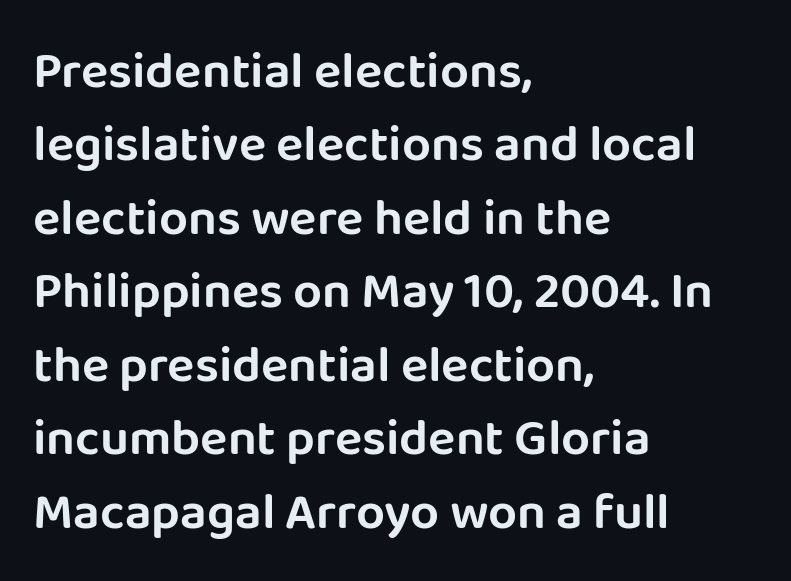
The image shows 51 px sans-serif type, upright; set left-aligned, normal line spacing (1.44x), normal letter spacing, not underlined; low stroke contrast and a large x-height.
